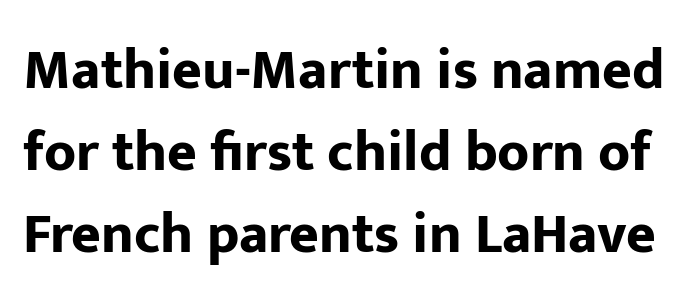
{"serif": "no", "italic": "no", "bold": "yes", "weight": "bold", "width": "normal", "stroke_contrast": "low", "x_height": "medium", "monospaced": "no", "underline": "no", "line_spacing": "normal", "line_spacing_ratio": 1.44, "letter_spacing": "normal", "letter_spacing_em": 0.0, "glyph_px": 57}
